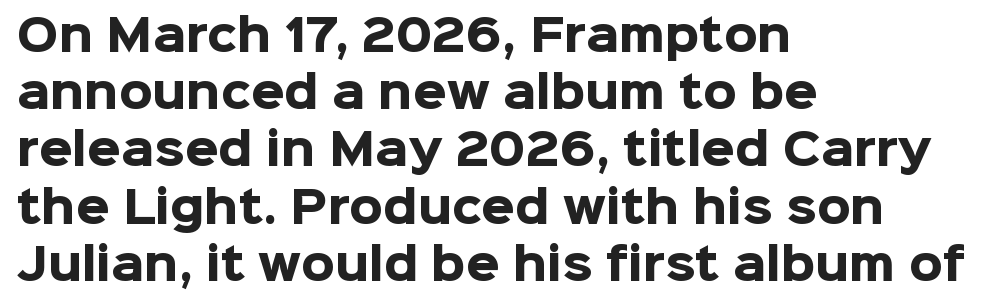
Q: Is the text bold? A: Yes.
Q: Is the text italic (slanted)? A: No, it is upright.
Q: Is the typeface a serif or a sans-serif typeface? A: Sans-serif.
Q: Is the text underlined? A: No.
Q: How is the paragraph aligned? A: Left-aligned.
Q: Is the spacing between letters normal or unusually wide? A: Normal.
Q: Is the spacing between lines tight, normal or loose? A: Normal.
Q: Width (condensed, normal, or wide)? A: Normal.
Q: Stroke contrast? A: Low.
Q: x-height? A: Medium.
Q: Monospaced? A: No.
